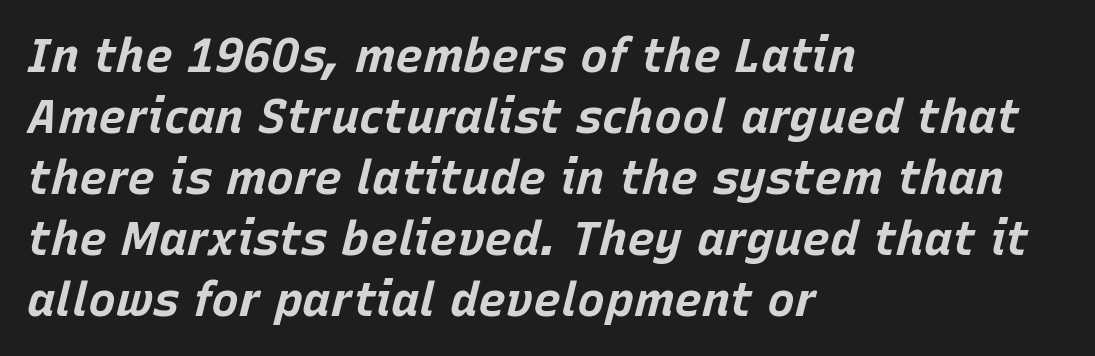
Short note: letters normally spaced. The letters advance in unequal steps, a hallmark of proportional type. Evenly set lines give the paragraph a standard silhouette. Nobody drew a line under any word here. The face used here has a pronounced slope to its letters. Heavy-handed strokes throughout: this text is bold.
